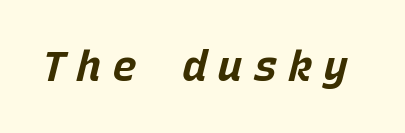
Q: Is the text bold? A: Yes.
Q: Is the text italic (slanted)? A: Yes, it leans right by about 15 degrees.
Q: Is the text underlined? A: No.
Q: Is the spacing between letters normal or unusually wide? A: Unusually wide.
Q: Width (condensed, normal, or wide)? A: Normal.
Q: Stroke contrast? A: Low.
Q: x-height? A: Large.
Q: Monospaced? A: Yes.
